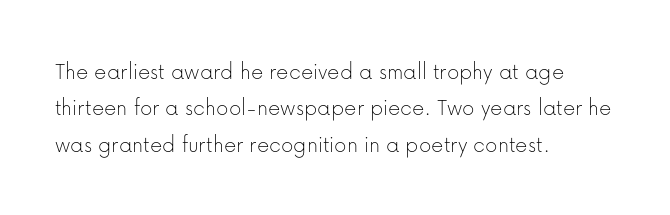
The image shows 24 px text type, upright; set left-aligned, normal line spacing (1.52x), normal letter spacing, not underlined.
